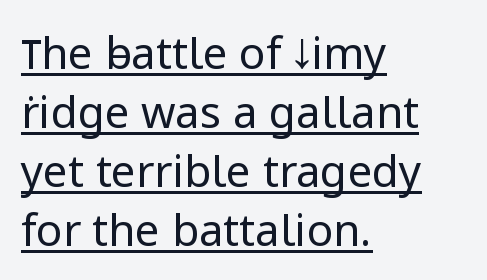
The image shows 44 px regular-weight sans-serif type, upright; set left-aligned, normal line spacing (1.34x), normal letter spacing, underlined; low stroke contrast and a medium x-height.
